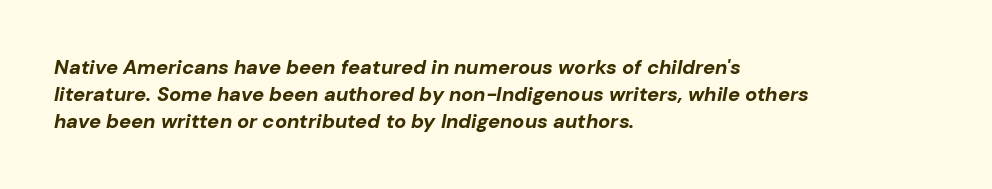
The image shows 20 px bold type, italic (leaning right); set left-aligned, normal line spacing (1.35x), normal letter spacing, not underlined.
